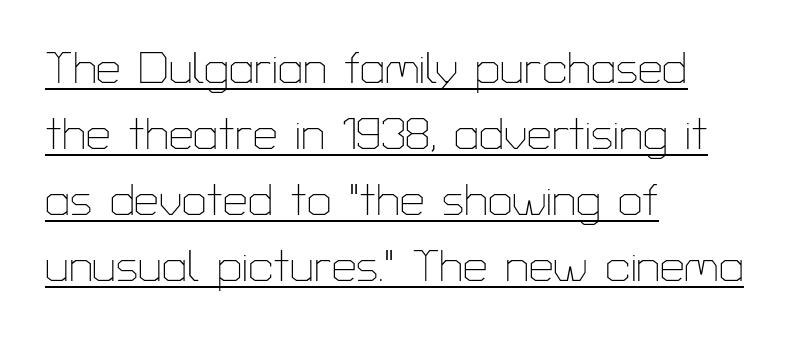
{"serif": "no", "italic": "no", "bold": "no", "weight": "thin", "width": "normal", "stroke_contrast": "low", "x_height": "medium", "monospaced": "no", "underline": "yes", "align": "left", "line_spacing": "normal", "line_spacing_ratio": 1.5, "letter_spacing": "normal", "letter_spacing_em": 0.0, "glyph_px": 44}
